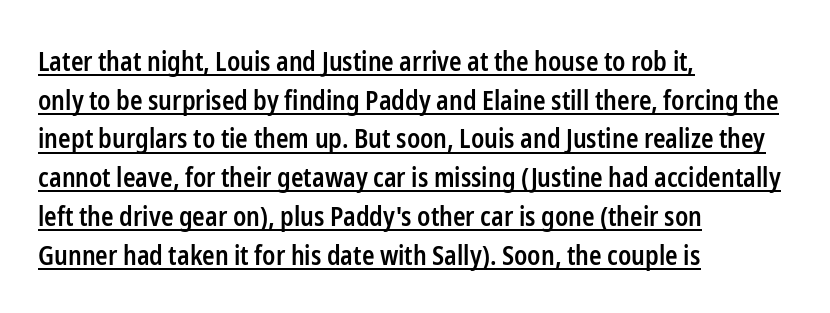
The typography opts for an upright posture over an oblique one. What's the leading like? Ordinary, nothing unusual. Spacing between characters is what you'd get straight out of the box. The passage shown is semibold, sitting just below true bold.
